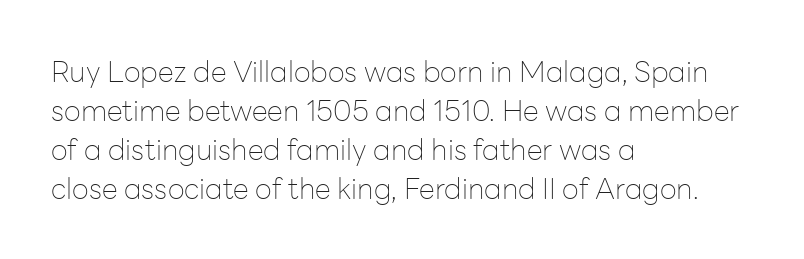
Q: Is the text bold? A: No.
Q: Is the text italic (slanted)? A: No, it is upright.
Q: Is the typeface a serif or a sans-serif typeface? A: Sans-serif.
Q: Is the text underlined? A: No.
Q: How is the paragraph aligned? A: Left-aligned.
Q: Is the spacing between letters normal or unusually wide? A: Normal.
Q: Is the spacing between lines tight, normal or loose? A: Normal.
Q: Width (condensed, normal, or wide)? A: Normal.
Q: Stroke contrast? A: Low.
Q: x-height? A: Medium.
Q: Monospaced? A: No.
